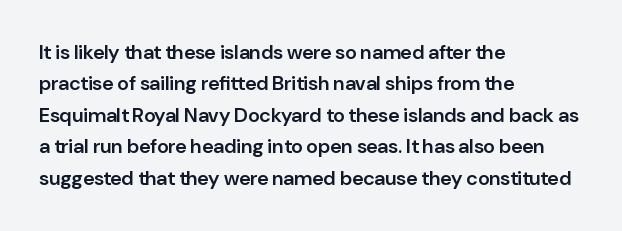
The characters look somewhat weighty, a semibold short of true bold. The passage shown is not underscored anywhere. Tall strokes in this sample are plumb rather than angled. Observe the ordinary spacing: letters are neighbours, not strangers.
